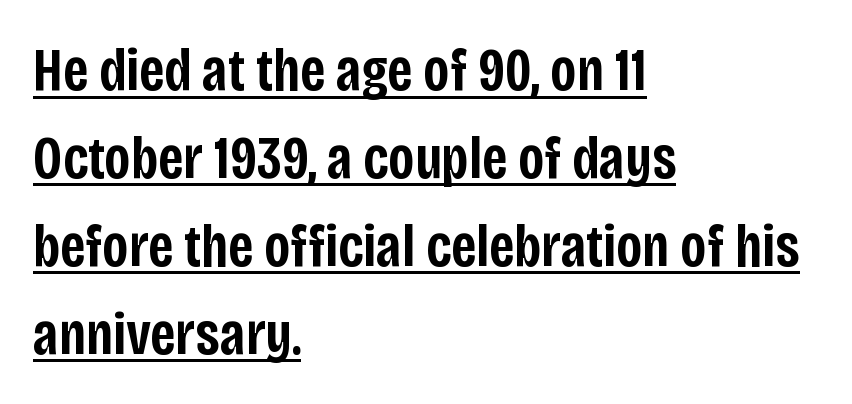
{"serif": "no", "italic": "no", "bold": "semi", "weight": "semibold", "width": "condensed", "stroke_contrast": "low", "x_height": "large", "monospaced": "no", "underline": "yes", "align": "left", "line_spacing": "normal", "line_spacing_ratio": 1.44, "letter_spacing": "normal", "letter_spacing_em": 0.0, "glyph_px": 61}
